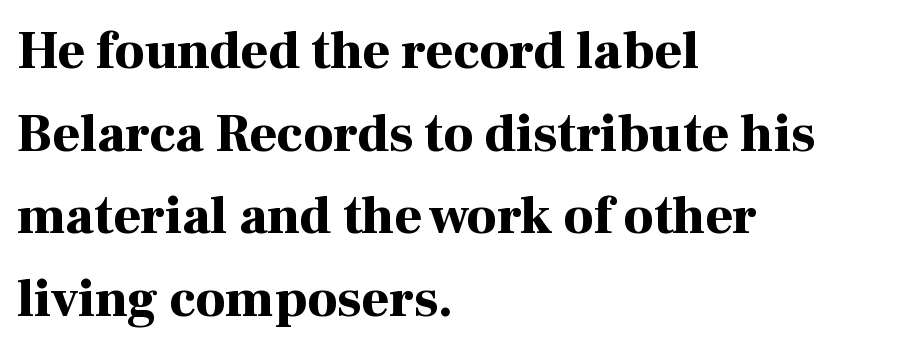
The image shows 53 px bold serif type, upright; set left-aligned, normal line spacing (1.56x), normal letter spacing, not underlined; high stroke contrast and a medium x-height.
